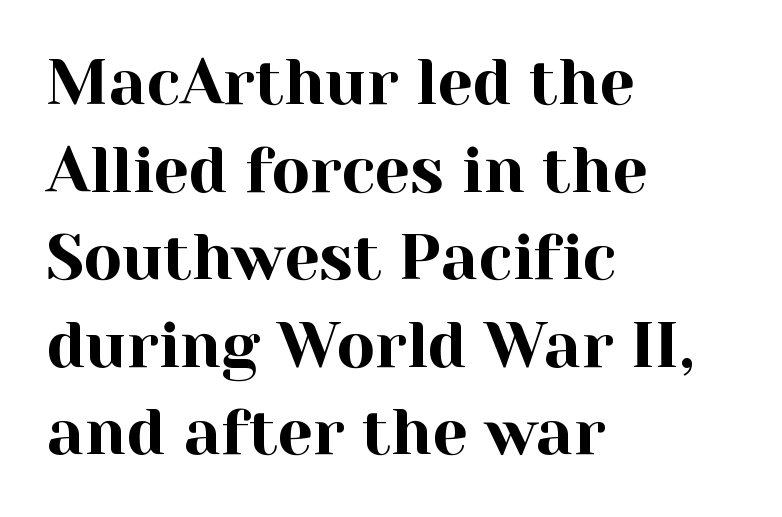
The image shows 63 px serif type, upright; set left-aligned, normal line spacing (1.39x), normal letter spacing, not underlined; a medium x-height.
